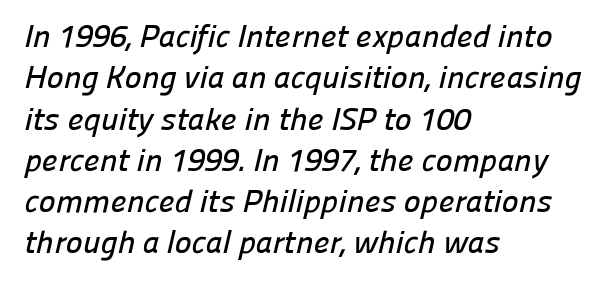
{"serif": "no", "width": "normal", "stroke_contrast": "low", "x_height": "medium", "monospaced": "no", "underline": "no", "align": "left", "line_spacing": "normal", "line_spacing_ratio": 1.29, "letter_spacing": "normal", "letter_spacing_em": 0.0, "glyph_px": 32}
